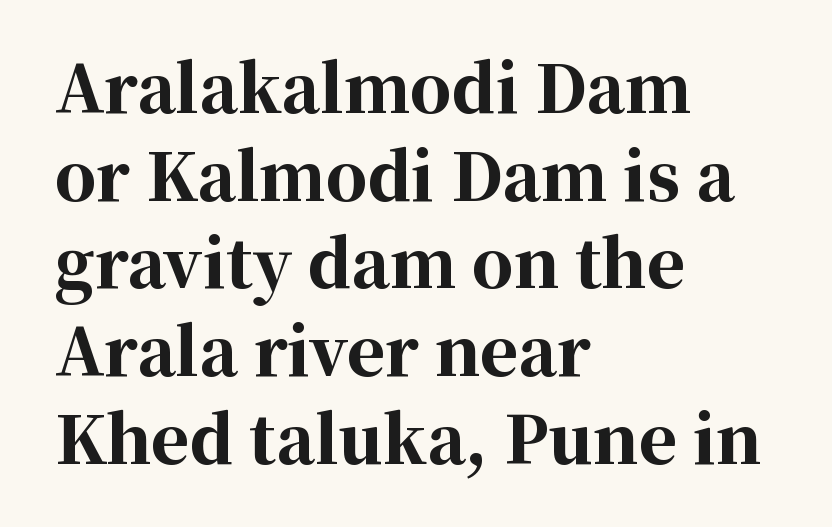
Is this a sans? No — the strokes have serifs. These lines were composed using upright roman letters. Quick note: interline space is typical. Varying glyph widths throughout — classic text-font behaviour. Strong, thick strokes mark this as bold type. A typesetter would call this zero additional tracking.
